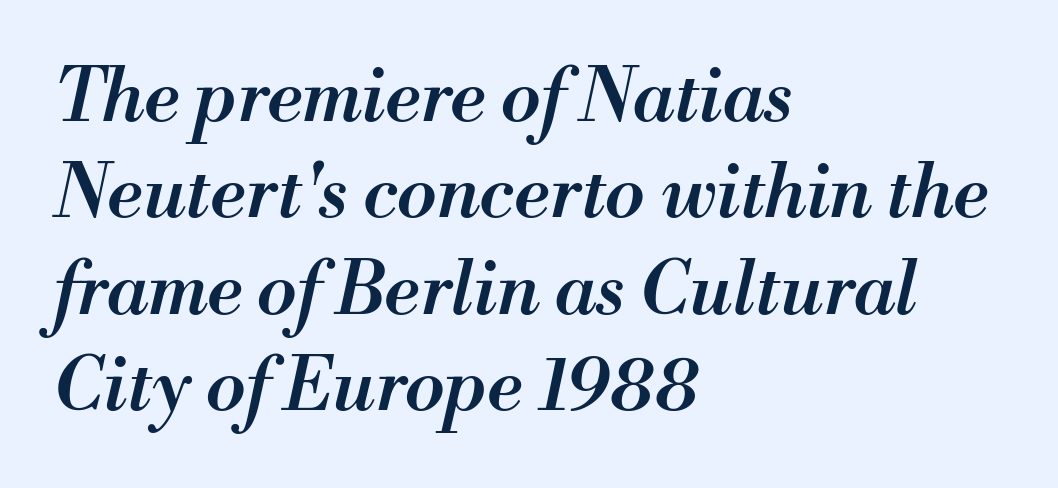
The image shows 73 px semibold type, italic (leaning right); set left-aligned, normal line spacing (1.32x), normal letter spacing, not underlined; medium stroke contrast and a small x-height.
